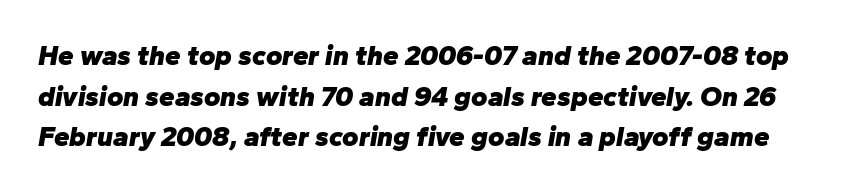
The image shows 28 px heavy type, italic (leaning right); set normal line spacing (1.45x), normal letter spacing, not underlined; low stroke contrast and a medium x-height.
